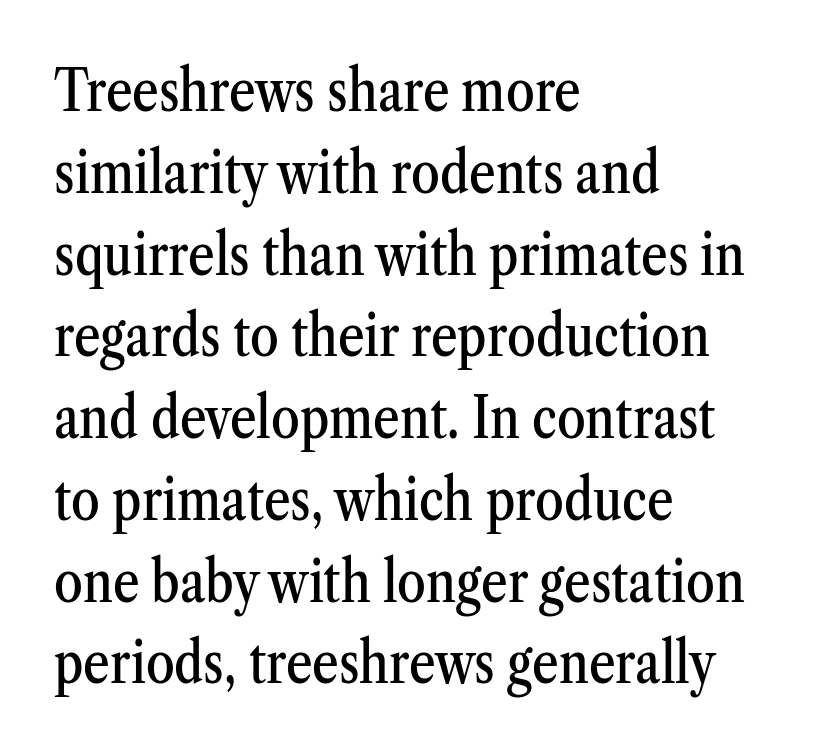
{"serif": "yes", "italic": "no", "width": "condensed", "stroke_contrast": "medium", "x_height": "medium", "monospaced": "no", "underline": "no", "align": "left", "line_spacing": "normal", "line_spacing_ratio": 1.41, "letter_spacing": "normal", "letter_spacing_em": 0.0, "glyph_px": 58}
